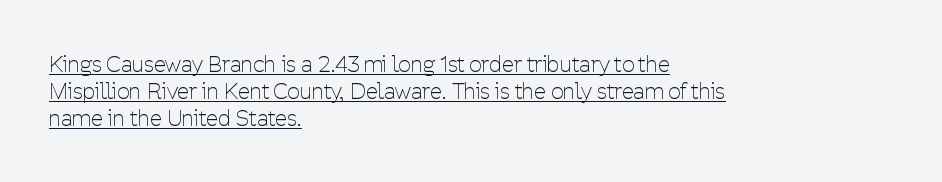
Q: Is the text bold? A: No.
Q: Is the text italic (slanted)? A: No, it is upright.
Q: Is the text underlined? A: Yes.
Q: How is the paragraph aligned? A: Left-aligned.
Q: Is the spacing between letters normal or unusually wide? A: Normal.
